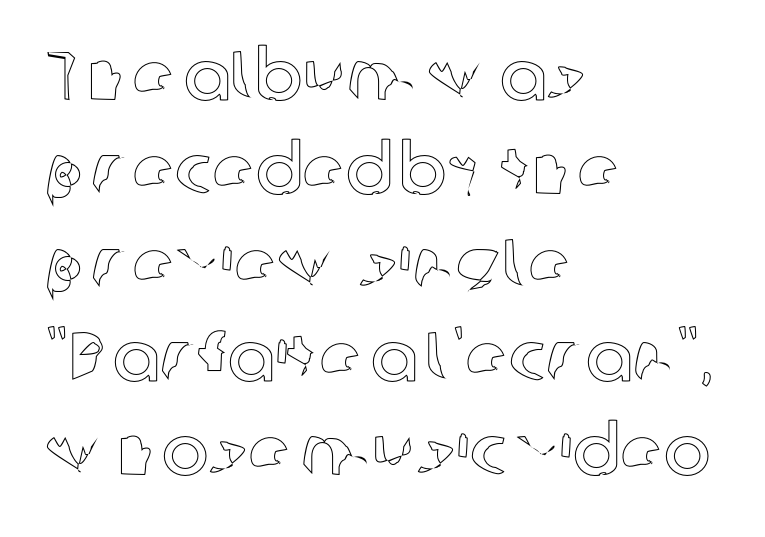
Characters remain perfectly vertical along every line. You could not count columns in this text — the font is proportionally spaced. Check the space under the baseline: it is left empty. These lines are set flush left with a ragged right edge. Vertically, the passage feels balanced, rows spaced as you'd expect.
